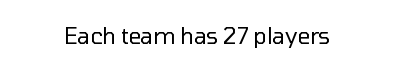
The space directly below the letters is spotless. Quick note: not italic, upright. The line texture is even and compact thanks to regular tracking. These glyphs show unthickened strokes, regular width or finer.
